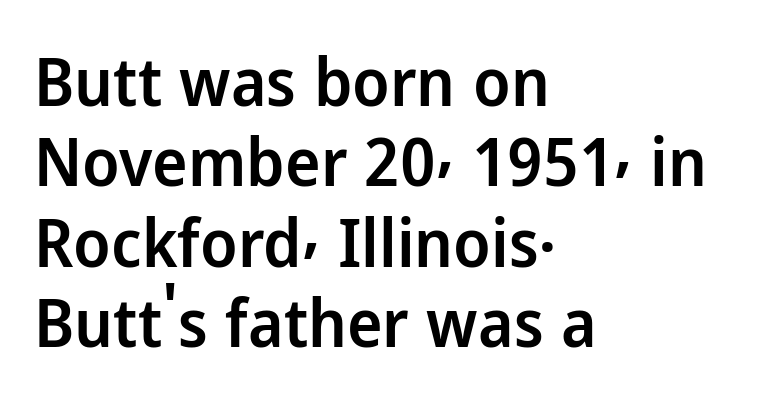
Unlike a traditional serif, this face leaves its strokes unadorned. Designer's note — italics off, roman on. How are the letters spaced? Ordinarily, with no added tracking. The foot of each line stays bare and open.
